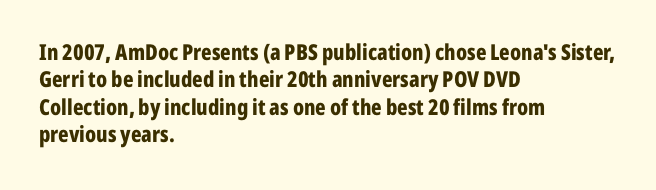
Chunky letters — that's bold for sure. Caption: standard tracking, unaltered. Descenders are the only things crossing below the line. Typeset ragged right — the left edge is the straight one. The letters stand upright; this is a roman face.
